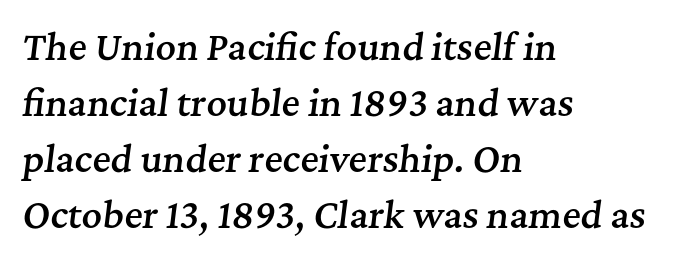
The image shows 35 px semibold serif type, italic (leaning right); set left-aligned, normal line spacing (1.6x), normal letter spacing, not underlined; medium stroke contrast and a medium x-height.
